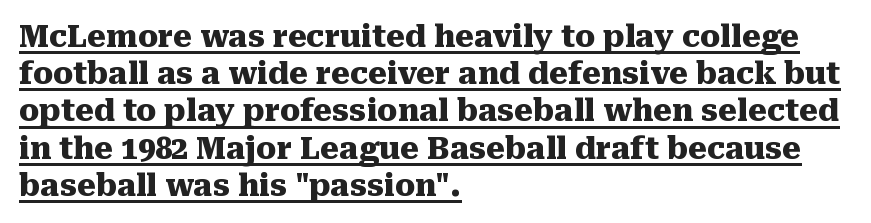
{"serif": "yes", "italic": "no", "bold": "yes", "weight": "heavy", "width": "normal", "stroke_contrast": "medium", "x_height": "medium", "monospaced": "no", "underline": "yes", "align": "left", "line_spacing_ratio": 1.24, "letter_spacing": "normal", "letter_spacing_em": 0.0, "glyph_px": 30}
